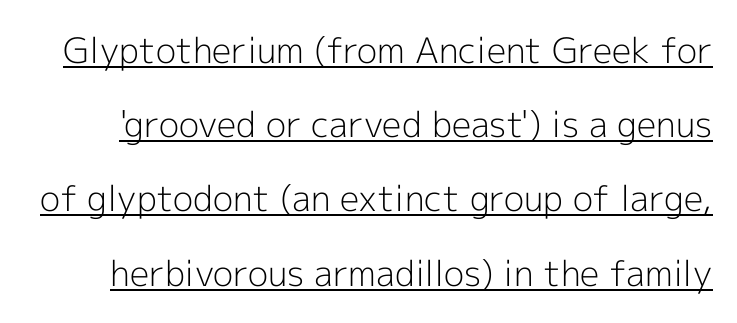
Q: Is the text bold? A: No.
Q: Is the text italic (slanted)? A: No, it is upright.
Q: Is the typeface a serif or a sans-serif typeface? A: Sans-serif.
Q: Is the text underlined? A: Yes.
Q: Is the spacing between letters normal or unusually wide? A: Normal.
Q: Is the spacing between lines tight, normal or loose? A: Loose.
Q: Width (condensed, normal, or wide)? A: Normal.
Q: x-height? A: Medium.
Q: Monospaced? A: No.
